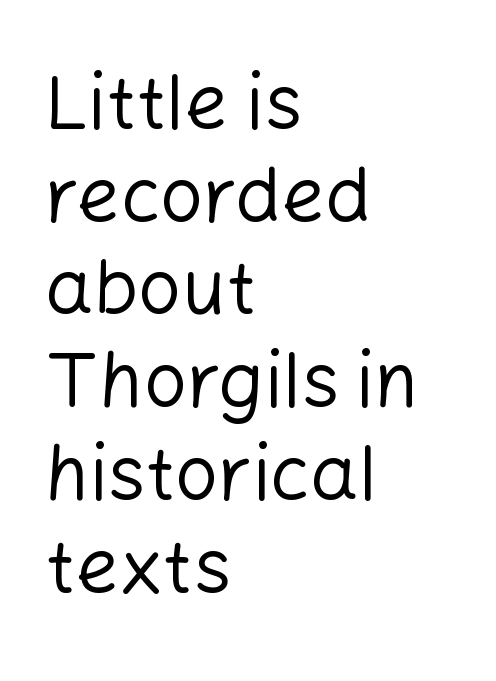
This sample has the flowing, uneven cadence of proportional lettering. A typesetter would mark this as roman, not italic. The lines in this sample share a left origin and differ only in where they stop. Compared with typical body copy, the letter spacing here is the same. Unmarked baselines from the first word to the last.
